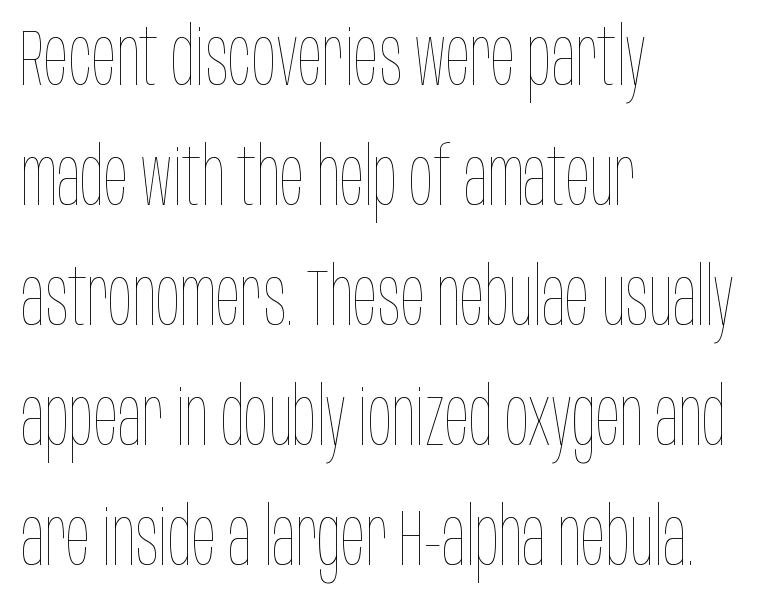
Teacher's note: observe the even left margin — that is flush-left alignment. The lettering stays uniformly vertical, giving the passage a roman look. These lines are rendered in a variable-pitch font. Evenly set lines give the paragraph a standard silhouette. Underline: absent.
